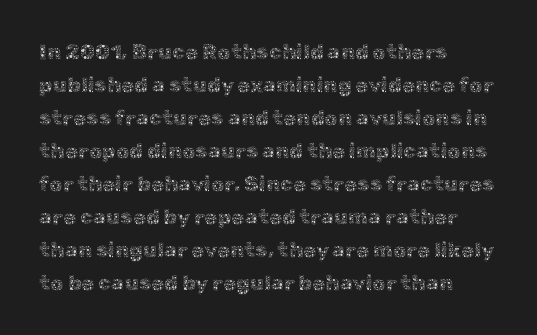
Q: Is the text bold? A: No.
Q: Is the text italic (slanted)? A: No, it is upright.
Q: Is the text underlined? A: No.
Q: How is the paragraph aligned? A: Left-aligned.
Q: Is the spacing between letters normal or unusually wide? A: Normal.
Q: Is the spacing between lines tight, normal or loose? A: Normal.
